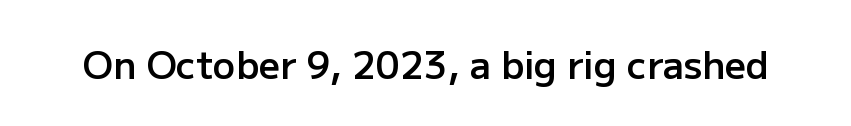
{"serif": "no", "italic": "no", "bold": "semi", "weight": "semibold", "width": "normal", "stroke_contrast": "low", "x_height": "medium", "monospaced": "no", "underline": "no", "letter_spacing": "normal", "letter_spacing_em": 0.0, "glyph_px": 37}
